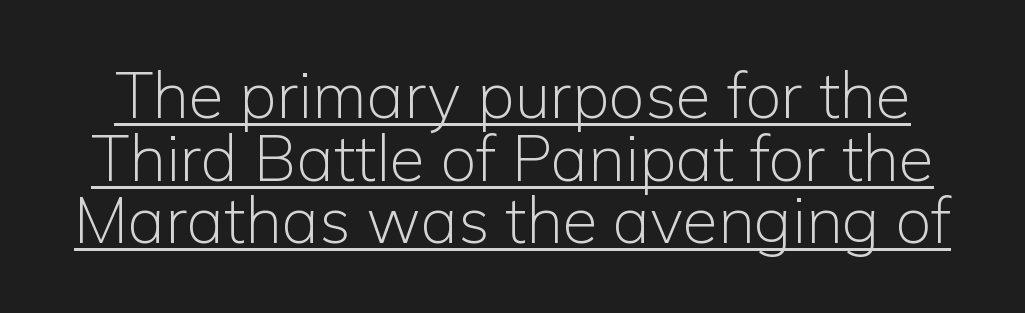
{"serif": "no", "italic": "no", "bold": "no", "weight": "light", "width": "normal", "stroke_contrast": "low", "x_height": "medium", "monospaced": "no", "underline": "yes", "line_spacing": "tight", "line_spacing_ratio": 0.98, "letter_spacing": "normal", "letter_spacing_em": 0.0, "glyph_px": 64}
